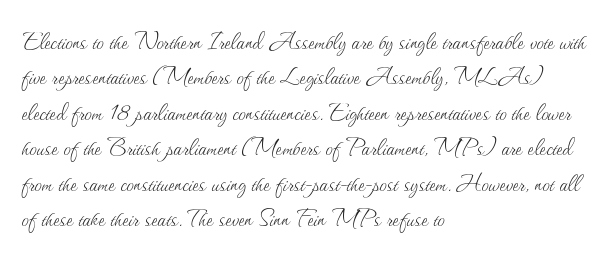
A clean baseline with only descenders dipping below it. How are the letters spaced? Ordinarily, with no added tracking. Here the designer chose a conventional face with non-uniform glyph widths. Each stroke keeps to a modest, everyday thickness or less. Is the block centered? No — it sits flush against the left margin.
